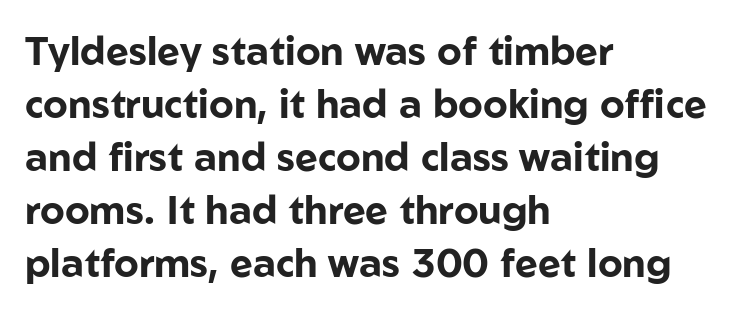
Q: Is the text bold? A: Yes.
Q: Is the text italic (slanted)? A: No, it is upright.
Q: Is the typeface a serif or a sans-serif typeface? A: Sans-serif.
Q: Is the text underlined? A: No.
Q: How is the paragraph aligned? A: Left-aligned.
Q: Is the spacing between letters normal or unusually wide? A: Normal.
Q: Is the spacing between lines tight, normal or loose? A: Normal.
Q: Width (condensed, normal, or wide)? A: Normal.
Q: Stroke contrast? A: Low.
Q: x-height? A: Medium.
Q: Monospaced? A: No.
